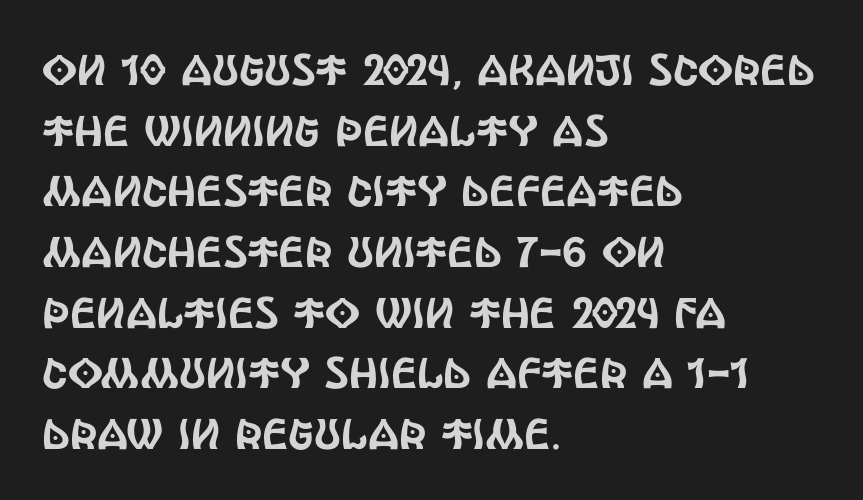
{"serif": "no", "italic": "no", "width": "condensed", "x_height": "large", "monospaced": "no", "underline": "no", "align": "left", "line_spacing": "normal", "line_spacing_ratio": 1.41, "letter_spacing": "normal", "letter_spacing_em": 0.0, "glyph_px": 43}
